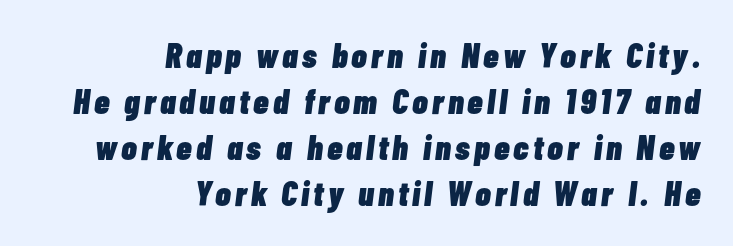
The image shows 35 px heavy, condensed type, italic (leaning right); set right-aligned, normal line spacing (1.31x), not underlined; low stroke contrast and a medium x-height.
